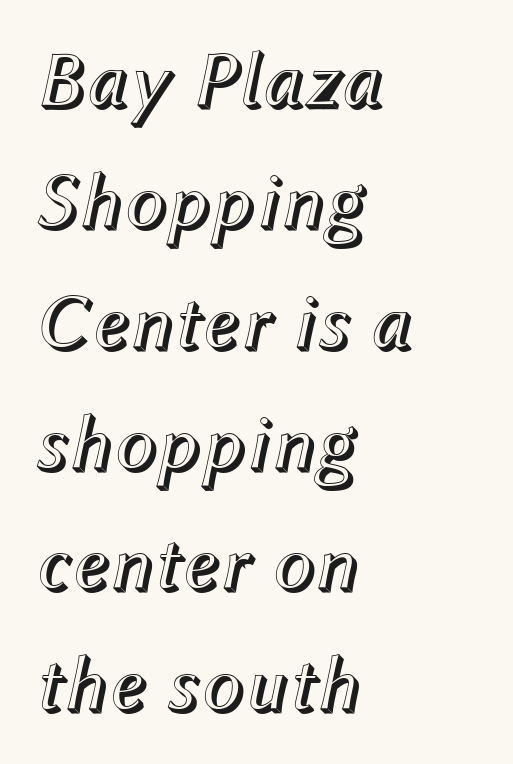
The letters sit at their default tracking, neither squeezed nor spread. Spacing verdict: proportional, widths tailored to each character. Alignment: flush left. Characters are canted at an angle relative to the baseline's perpendicular. Quick note: underline off.
